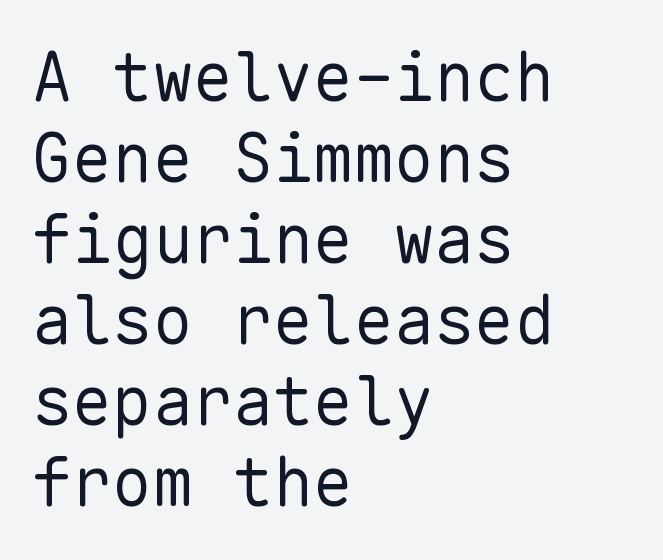
The paragraph has a hard left edge and a soft right edge. Counters stay open thanks to moderate or lighter strokes. The lettering stays uniformly vertical, giving the passage a roman look. Grotesque or geometric, the face here clearly has no serifs.
